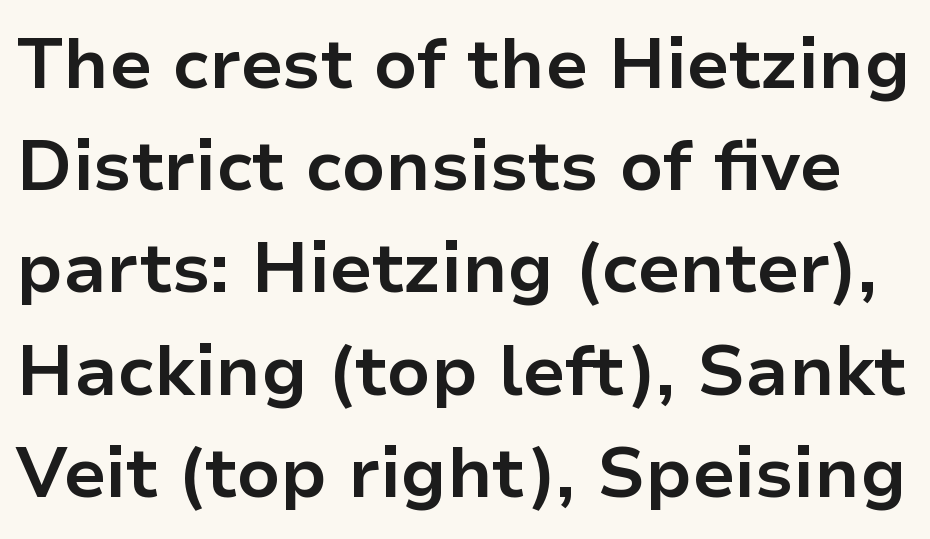
Q: Is the text bold? A: Yes.
Q: Is the text italic (slanted)? A: No, it is upright.
Q: Is the typeface a serif or a sans-serif typeface? A: Sans-serif.
Q: Is the text underlined? A: No.
Q: Is the spacing between letters normal or unusually wide? A: Normal.
Q: Is the spacing between lines tight, normal or loose? A: Normal.
Q: Width (condensed, normal, or wide)? A: Normal.
Q: Stroke contrast? A: Low.
Q: x-height? A: Medium.
Q: Monospaced? A: No.
